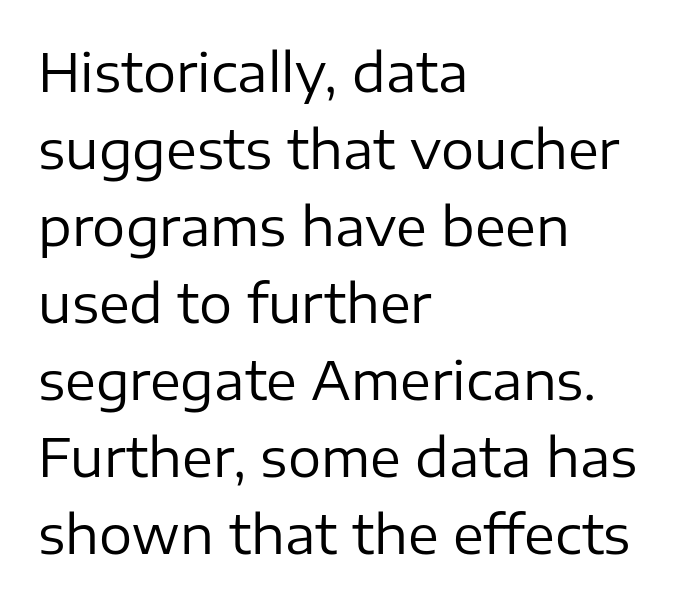
The image shows 52 px regular-weight sans-serif type, upright; set left-aligned, normal line spacing (1.48x), normal letter spacing, not underlined; low stroke contrast and a medium x-height.
